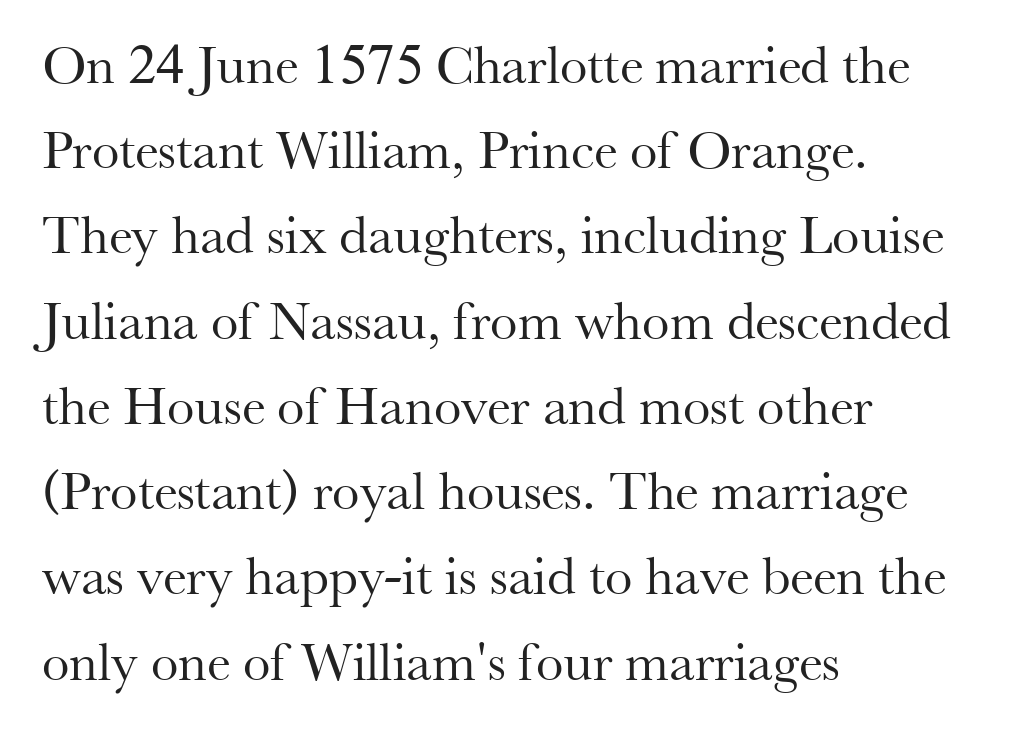
The image shows 55 px regular-weight serif type, upright; set left-aligned, normal line spacing (1.55x), normal letter spacing, not underlined; medium stroke contrast and a small x-height.
